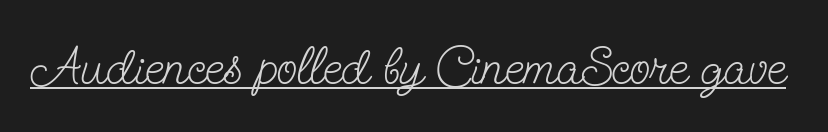
The image shows 54 px light, condensed serif type; set normal letter spacing, underlined; low stroke contrast and a small x-height.
